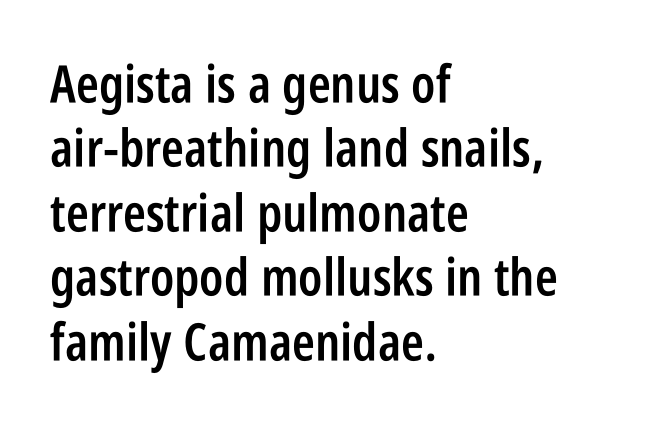
Q: Is the text bold? A: Semi-bold.
Q: Is the text italic (slanted)? A: No, it is upright.
Q: Is the typeface a serif or a sans-serif typeface? A: Sans-serif.
Q: Is the text underlined? A: No.
Q: How is the paragraph aligned? A: Left-aligned.
Q: Is the spacing between letters normal or unusually wide? A: Normal.
Q: Width (condensed, normal, or wide)? A: Condensed.
Q: Stroke contrast? A: Low.
Q: x-height? A: Large.
Q: Monospaced? A: No.
